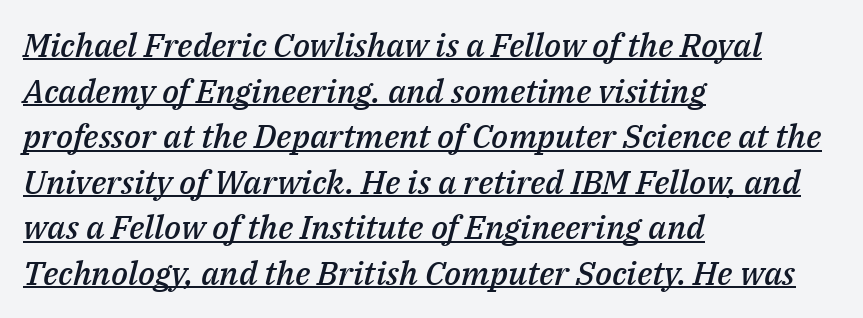
One-word summary of the alignment: left. Its strokes are somewhat broadened, the hallmark of semibold type. The specimen includes a rule beneath the text block's lines. A typesetter would call this zero additional tracking. A normal amount of white space separates one row of letters from the next. It's the slanting kind of type.
